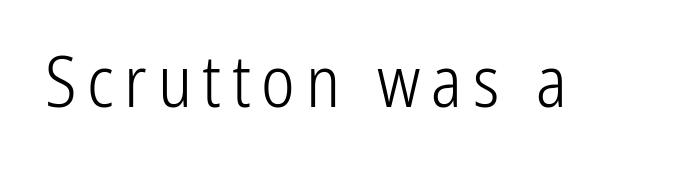
The image shows 71 px light, condensed sans-serif type, upright; set not underlined; low stroke contrast and a medium x-height.
